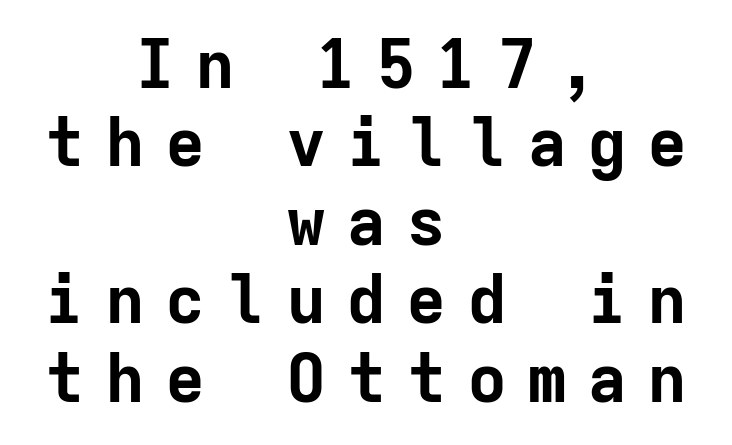
Q: Is the text bold? A: Yes.
Q: Is the text italic (slanted)? A: No, it is upright.
Q: Is the typeface a serif or a sans-serif typeface? A: Sans-serif.
Q: Is the text underlined? A: No.
Q: How is the paragraph aligned? A: Centered.
Q: Is the spacing between letters normal or unusually wide? A: Unusually wide.
Q: Width (condensed, normal, or wide)? A: Normal.
Q: Stroke contrast? A: Low.
Q: x-height? A: Medium.
Q: Monospaced? A: Yes.
